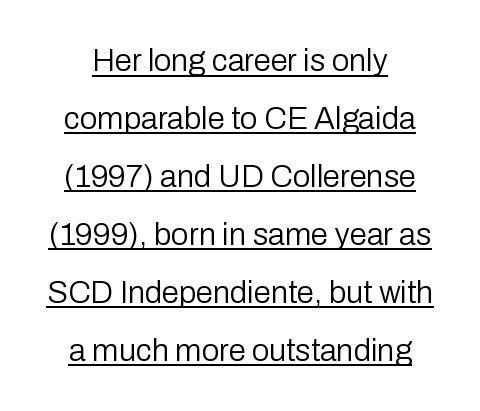
Q: Is the text bold? A: No.
Q: Is the text italic (slanted)? A: No, it is upright.
Q: Is the typeface a serif or a sans-serif typeface? A: Sans-serif.
Q: Is the text underlined? A: Yes.
Q: Is the spacing between letters normal or unusually wide? A: Normal.
Q: Width (condensed, normal, or wide)? A: Normal.
Q: Stroke contrast? A: Low.
Q: x-height? A: Medium.
Q: Monospaced? A: No.
